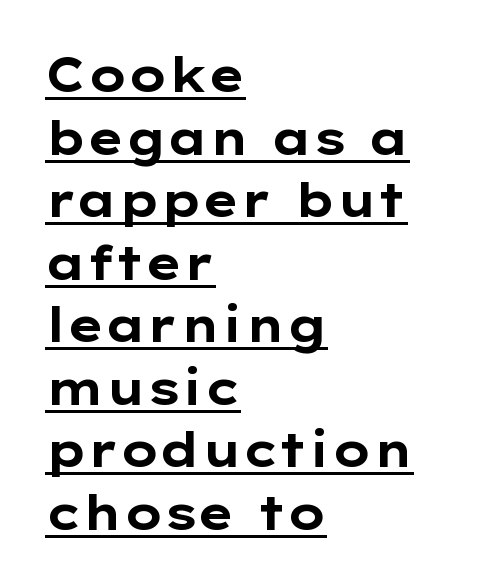
Q: Is the text bold? A: Yes.
Q: Is the text italic (slanted)? A: No, it is upright.
Q: Is the typeface a serif or a sans-serif typeface? A: Sans-serif.
Q: Is the text underlined? A: Yes.
Q: How is the paragraph aligned? A: Left-aligned.
Q: Is the spacing between letters normal or unusually wide? A: Normal.
Q: Is the spacing between lines tight, normal or loose? A: Normal.
Q: Width (condensed, normal, or wide)? A: Wide.
Q: Stroke contrast? A: Low.
Q: x-height? A: Medium.
Q: Monospaced? A: No.
